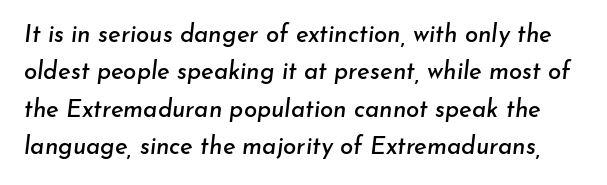
Default kerning and tracking; the words read as compact shapes. Glance below the letters and you will spot only blank space. If you measured baseline to baseline, you'd find a middling distance. Slant detected: the letters are inclined.
